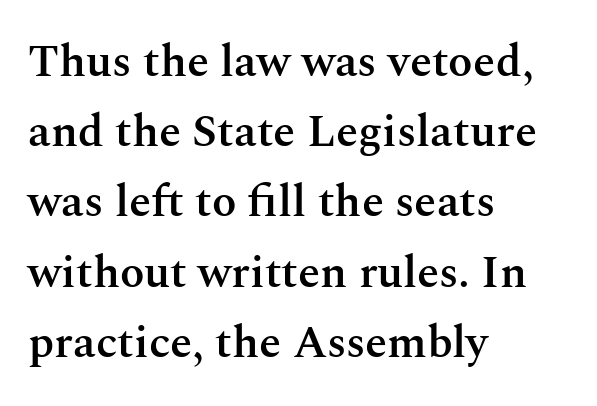
Horizontally, the lines are justified to the leading edge only. Is this a sans? No — the strokes have serifs. Standard letterfit; no display-style spreading of the glyphs. Underline: absent.
